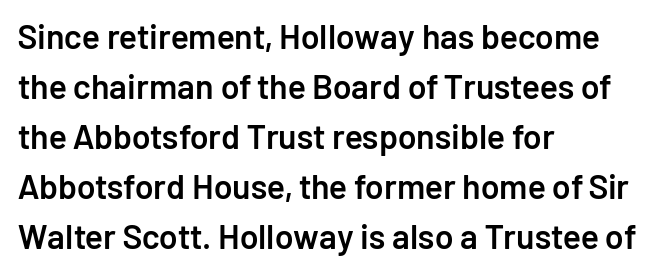
Q: Is the text bold? A: Semi-bold.
Q: Is the text italic (slanted)? A: No, it is upright.
Q: Is the typeface a serif or a sans-serif typeface? A: Sans-serif.
Q: Is the text underlined? A: No.
Q: How is the paragraph aligned? A: Left-aligned.
Q: Is the spacing between letters normal or unusually wide? A: Normal.
Q: Is the spacing between lines tight, normal or loose? A: Normal.
Q: Width (condensed, normal, or wide)? A: Normal.
Q: Stroke contrast? A: Low.
Q: x-height? A: Medium.
Q: Monospaced? A: No.
